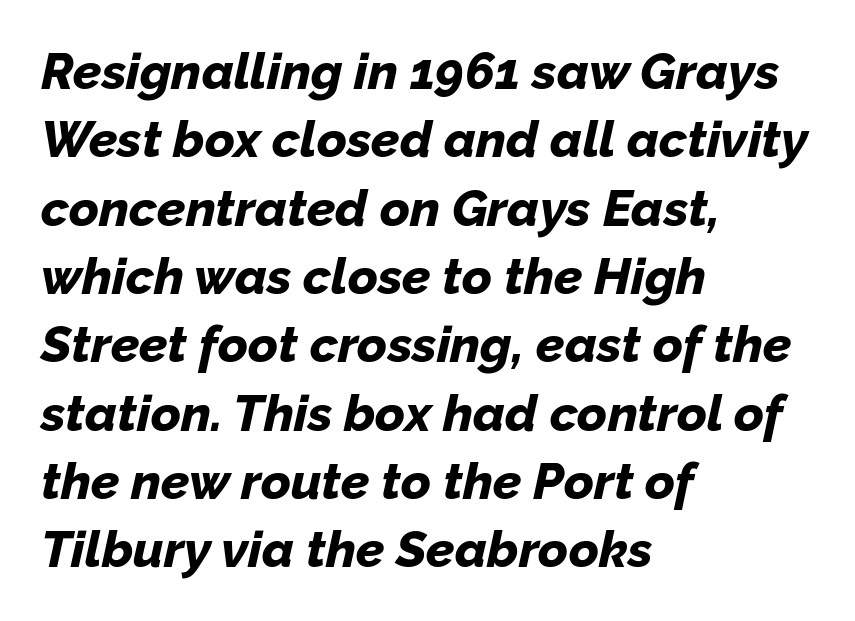
Q: Is the text bold? A: Yes.
Q: Is the text italic (slanted)? A: Yes, it leans right by about 12 degrees.
Q: Is the text underlined? A: No.
Q: How is the paragraph aligned? A: Left-aligned.
Q: Is the spacing between letters normal or unusually wide? A: Normal.
Q: Is the spacing between lines tight, normal or loose? A: Normal.
Q: Width (condensed, normal, or wide)? A: Normal.
Q: Stroke contrast? A: Low.
Q: x-height? A: Medium.
Q: Monospaced? A: No.
